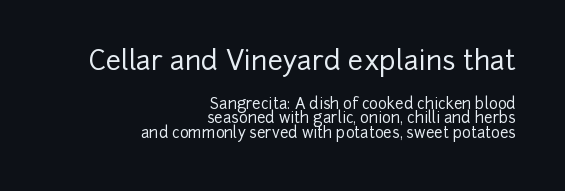
The image shows 27 px text type, upright; set right-aligned, tight line spacing (0.97x), normal letter spacing, not underlined; the first (top) block is 1.8x larger.
